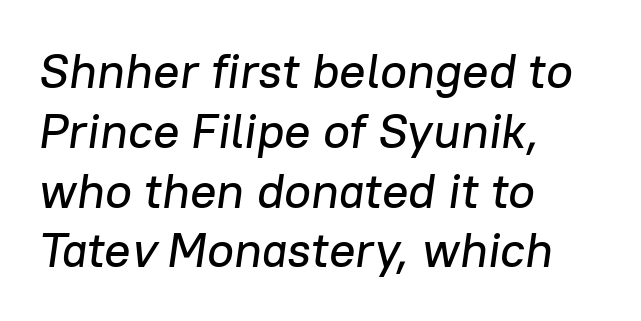
The image shows 49 px text type, italic (leaning right); set left-aligned, line spacing 1.22x, normal letter spacing, not underlined; low stroke contrast and a medium x-height.
